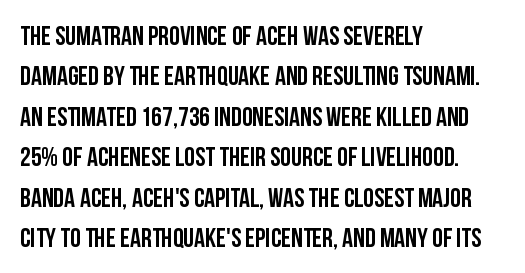
{"italic": "no", "underline": "no", "align": "left", "line_spacing": "normal", "line_spacing_ratio": 1.5, "letter_spacing": "normal", "letter_spacing_em": 0.0, "glyph_px": 27}
